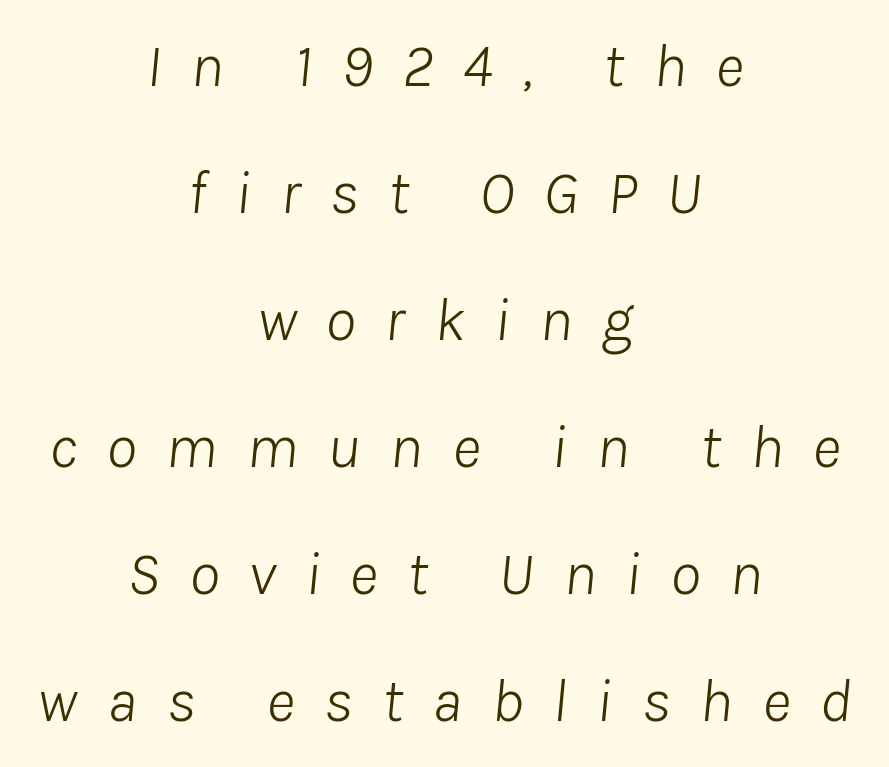
{"italic": "yes", "lean": "right", "slant_degrees": 8, "bold": "no", "weight": "light", "width": "normal", "stroke_contrast": "low", "x_height": "medium", "monospaced": "no", "underline": "no", "align": "center", "line_spacing": "loose", "line_spacing_ratio": 2.05, "letter_spacing": "wide", "letter_spacing_em": 0.47, "glyph_px": 62}
